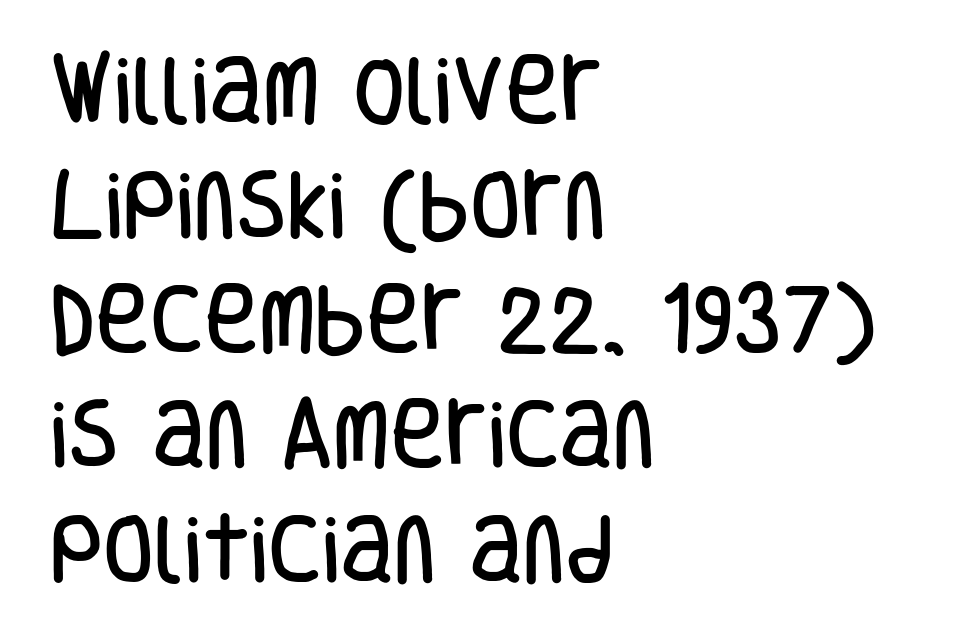
Q: Is the text italic (slanted)? A: No, it is upright.
Q: Is the typeface a serif or a sans-serif typeface? A: Sans-serif.
Q: Is the text underlined? A: No.
Q: How is the paragraph aligned? A: Left-aligned.
Q: Is the spacing between letters normal or unusually wide? A: Normal.
Q: Is the spacing between lines tight, normal or loose? A: Normal.
Q: Width (condensed, normal, or wide)? A: Condensed.
Q: Stroke contrast? A: Low.
Q: x-height? A: Large.
Q: Monospaced? A: No.
